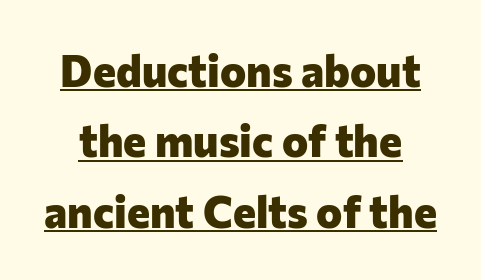
The image shows 44 px heavy sans-serif type, upright; set normal line spacing (1.6x), normal letter spacing, underlined; low stroke contrast and a medium x-height.
